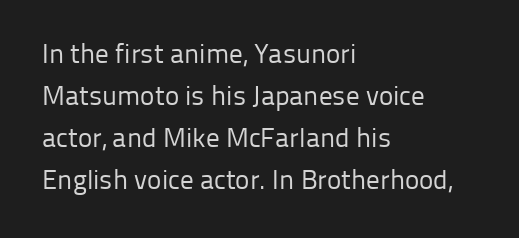
{"italic": "no", "bold": "no", "underline": "no", "align": "left", "line_spacing": "normal", "line_spacing_ratio": 1.55, "letter_spacing": "normal", "letter_spacing_em": 0.0, "glyph_px": 27}
